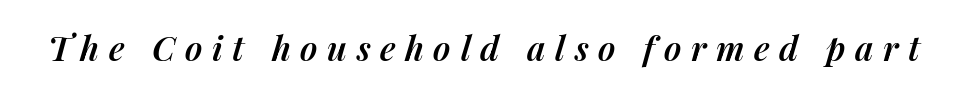
The passage shown has open, widely tracked lettering throughout. The rendering uses natural spacing where letterforms have individual widths. Set as a demibold, roughly 600 on the weight scale. Check the space under the baseline: it is left empty.
